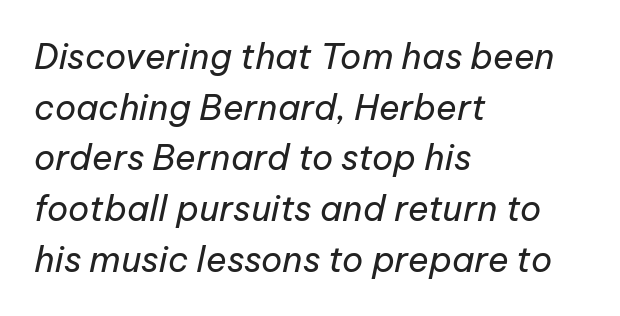
Q: Is the text bold? A: No.
Q: Is the text italic (slanted)? A: Yes, it leans right by about 12 degrees.
Q: Is the text underlined? A: No.
Q: How is the paragraph aligned? A: Left-aligned.
Q: Is the spacing between letters normal or unusually wide? A: Normal.
Q: Is the spacing between lines tight, normal or loose? A: Normal.
Q: Width (condensed, normal, or wide)? A: Normal.
Q: Stroke contrast? A: Low.
Q: x-height? A: Medium.
Q: Monospaced? A: No.
